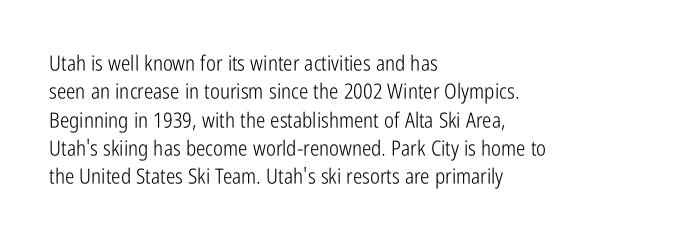
Q: Is the text bold? A: No.
Q: Is the text italic (slanted)? A: No, it is upright.
Q: Is the text underlined? A: No.
Q: How is the paragraph aligned? A: Left-aligned.
Q: Is the spacing between letters normal or unusually wide? A: Normal.
Q: Is the spacing between lines tight, normal or loose? A: Normal.
